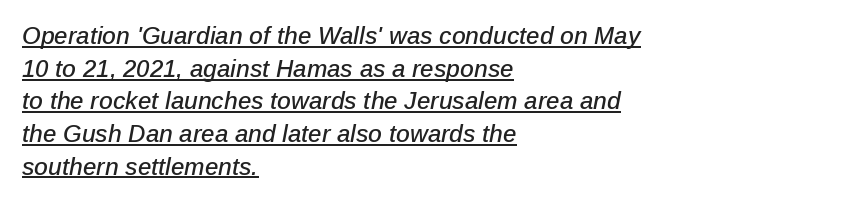
Q: Is the text italic (slanted)? A: Yes, it leans right by about 12 degrees.
Q: Is the text underlined? A: Yes.
Q: How is the paragraph aligned? A: Left-aligned.
Q: Is the spacing between letters normal or unusually wide? A: Normal.
Q: Is the spacing between lines tight, normal or loose? A: Normal.
